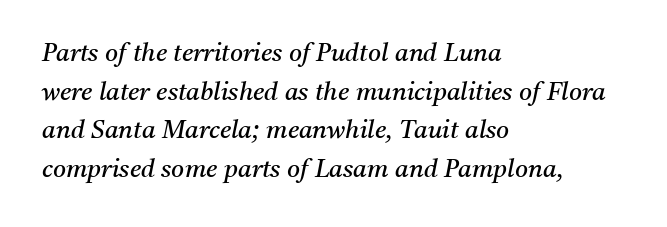
Q: Is the text bold? A: No.
Q: Is the text italic (slanted)? A: Yes, it leans right by about 11 degrees.
Q: Is the text underlined? A: No.
Q: How is the paragraph aligned? A: Left-aligned.
Q: Is the spacing between letters normal or unusually wide? A: Normal.
Q: Is the spacing between lines tight, normal or loose? A: Normal.
